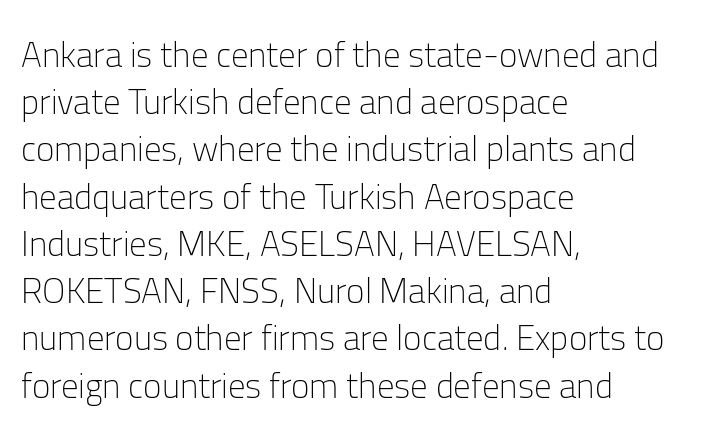
Q: Is the text bold? A: No.
Q: Is the text italic (slanted)? A: No, it is upright.
Q: Is the typeface a serif or a sans-serif typeface? A: Sans-serif.
Q: Is the text underlined? A: No.
Q: How is the paragraph aligned? A: Left-aligned.
Q: Is the spacing between letters normal or unusually wide? A: Normal.
Q: Is the spacing between lines tight, normal or loose? A: Normal.
Q: Width (condensed, normal, or wide)? A: Normal.
Q: Stroke contrast? A: Low.
Q: x-height? A: Medium.
Q: Monospaced? A: No.
